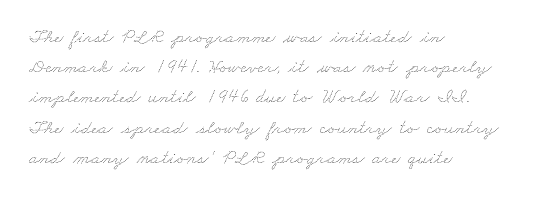
Horizontal bands of white between lines are of average thickness. Layout note: lines flush left. The letterforms sit shoulder to shoulder at normal distance. The space beneath each line is pristine and unruled. The face looks like a standard text weight, possibly lighter.
